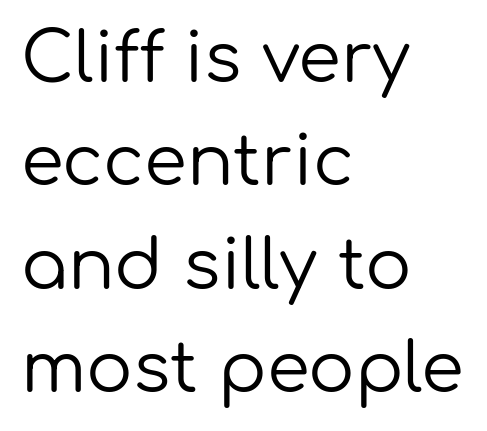
The image shows 69 px regular-weight sans-serif type, upright; set left-aligned, normal line spacing (1.5x), normal letter spacing, not underlined; low stroke contrast and a medium x-height.
